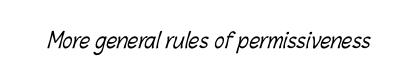
The image shows 21 px text type; set normal letter spacing, not underlined.
